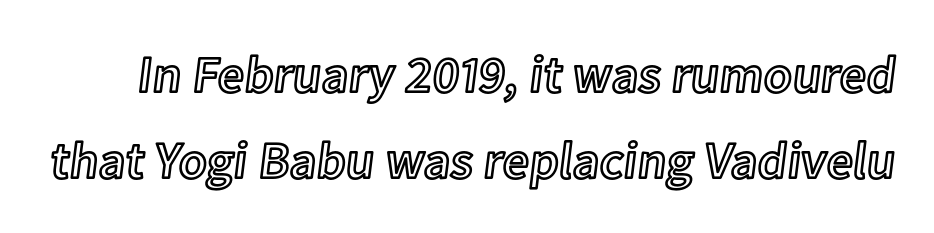
Q: Is the text italic (slanted)? A: Yes.
Q: Is the text underlined? A: No.
Q: Is the spacing between letters normal or unusually wide? A: Normal.
Q: Is the spacing between lines tight, normal or loose? A: Normal.
Q: Width (condensed, normal, or wide)? A: Normal.
Q: x-height? A: Medium.
Q: Monospaced? A: No.
